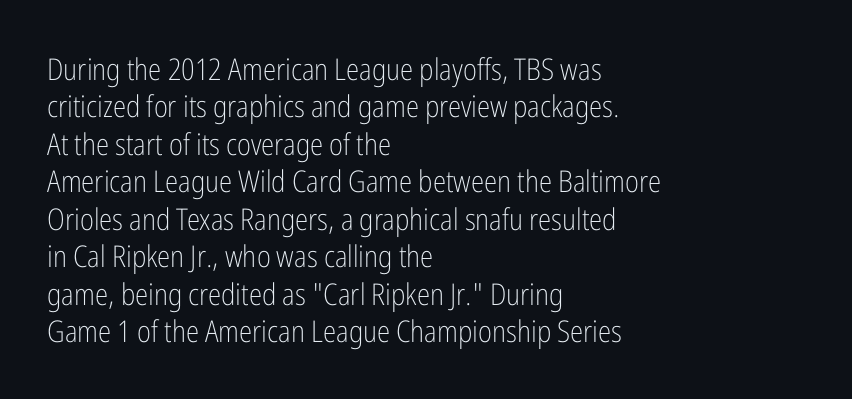
Q: Is the text bold? A: No.
Q: Is the text italic (slanted)? A: No, it is upright.
Q: Is the typeface a serif or a sans-serif typeface? A: Sans-serif.
Q: Is the text underlined? A: No.
Q: How is the paragraph aligned? A: Left-aligned.
Q: Is the spacing between letters normal or unusually wide? A: Normal.
Q: Is the spacing between lines tight, normal or loose? A: Normal.
Q: Width (condensed, normal, or wide)? A: Condensed.
Q: Stroke contrast? A: Low.
Q: x-height? A: Medium.
Q: Monospaced? A: No.
